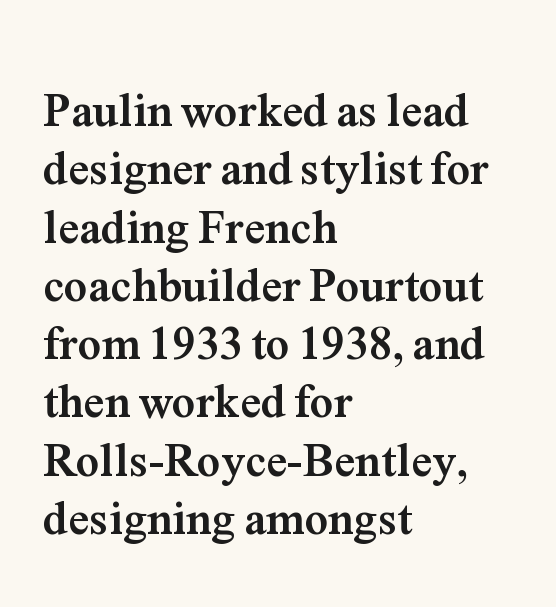
The image shows 47 px semibold serif type, upright; set left-aligned, line spacing 1.24x, normal letter spacing, not underlined; medium stroke contrast and a medium x-height.
